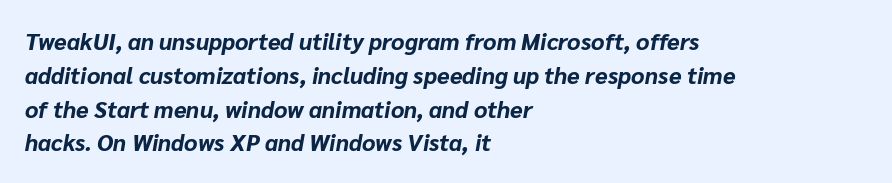
Q: Is the text bold? A: Yes.
Q: Is the text italic (slanted)? A: Yes, it leans right by about 10 degrees.
Q: Is the text underlined? A: No.
Q: How is the paragraph aligned? A: Left-aligned.
Q: Is the spacing between letters normal or unusually wide? A: Normal.
Q: Is the spacing between lines tight, normal or loose? A: Normal.
